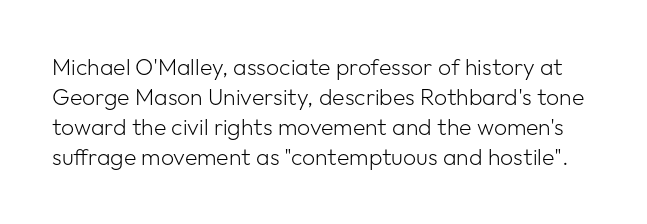
{"italic": "no", "bold": "no", "underline": "no", "line_spacing": "normal", "line_spacing_ratio": 1.31, "letter_spacing": "normal", "letter_spacing_em": 0.0, "glyph_px": 23}
